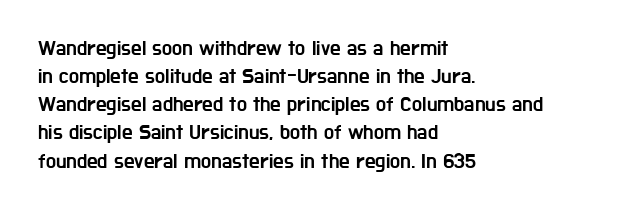
Q: Is the text italic (slanted)? A: No, it is upright.
Q: Is the text underlined? A: No.
Q: How is the paragraph aligned? A: Left-aligned.
Q: Is the spacing between letters normal or unusually wide? A: Normal.
Q: Is the spacing between lines tight, normal or loose? A: Normal.
